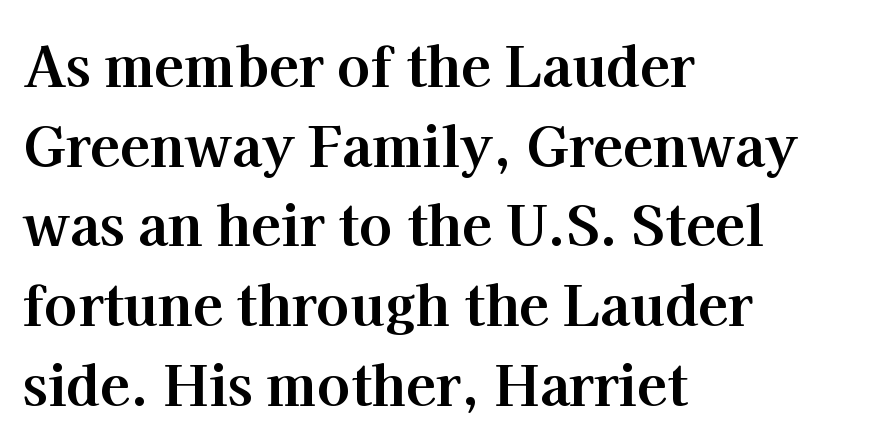
Varying glyph widths throughout — classic text-font behaviour. How heavy is the stroke? Heavy — this is a bold. It's the straight-up-and-down kind of type. These lines are composed in type with serifs. Is there much room between lines? A standard amount, neither cramped nor airy.
